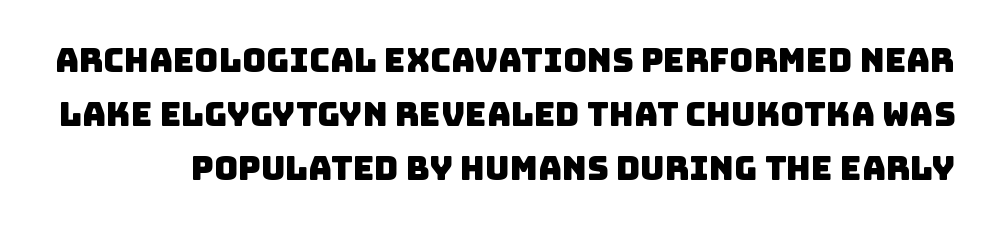
Q: Is the typeface a serif or a sans-serif typeface? A: Sans-serif.
Q: Is the text underlined? A: No.
Q: Is the spacing between letters normal or unusually wide? A: Normal.
Q: Is the spacing between lines tight, normal or loose? A: Normal.
Q: Width (condensed, normal, or wide)? A: Normal.
Q: Stroke contrast? A: Low.
Q: x-height? A: Large.
Q: Monospaced? A: No.
